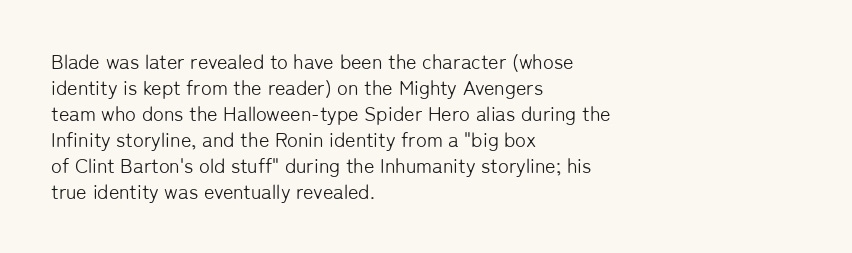
Where is the straight margin? On the left. This sample keeps an unexceptional amount of space between lines. The typesetting does not lean heavy: it is not bold. The gaps between neighbouring characters are ordinary and unremarkable. A clean baseline with only descenders dipping below it.
